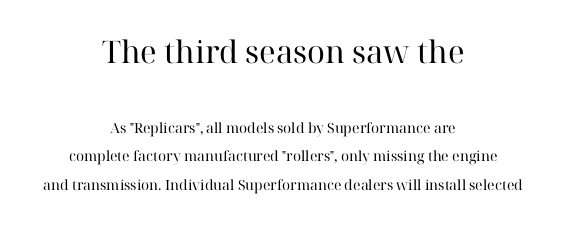
Q: Is the text bold? A: No.
Q: Is the text italic (slanted)? A: No, it is upright.
Q: Is the typeface a serif or a sans-serif typeface? A: Serif.
Q: Is the text underlined? A: No.
Q: How is the paragraph aligned? A: Centered.
Q: Is the spacing between letters normal or unusually wide? A: Normal.
Q: Is the spacing between lines tight, normal or loose? A: Loose.
Q: Which block of text is set in a larger size, the first (top) or the second (bottom)? A: The first (top) one.
Q: Width (condensed, normal, or wide)? A: Normal.
Q: Stroke contrast? A: High.
Q: x-height? A: Medium.
Q: Monospaced? A: No.
